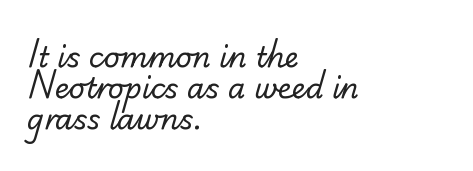
{"serif": "no", "bold": "no", "weight": "regular", "width": "normal", "stroke_contrast": "low", "x_height": "small", "monospaced": "no", "underline": "no", "align": "left", "line_spacing": "tight", "line_spacing_ratio": 1.1, "letter_spacing": "normal", "letter_spacing_em": 0.0, "glyph_px": 28}
